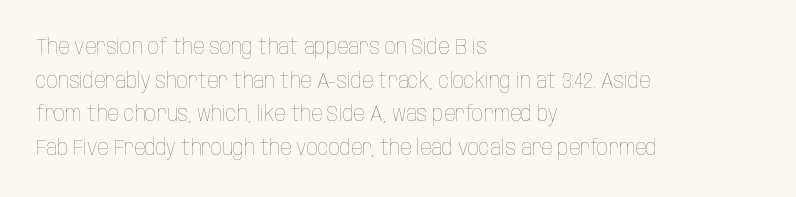
{"italic": "no", "bold": "no", "underline": "no", "align": "left", "line_spacing": "normal", "line_spacing_ratio": 1.53, "letter_spacing": "normal", "letter_spacing_em": 0.0, "glyph_px": 22}
